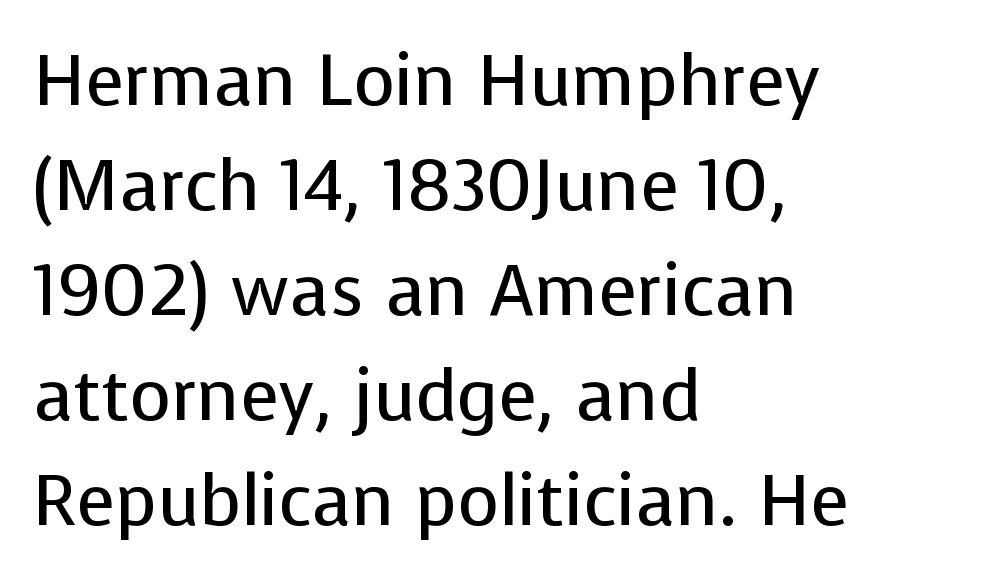
{"serif": "no", "italic": "no", "bold": "no", "weight": "regular", "width": "normal", "stroke_contrast": "low", "x_height": "medium", "monospaced": "no", "underline": "no", "align": "left", "line_spacing": "normal", "line_spacing_ratio": 1.48, "letter_spacing": "normal", "letter_spacing_em": 0.0, "glyph_px": 71}
